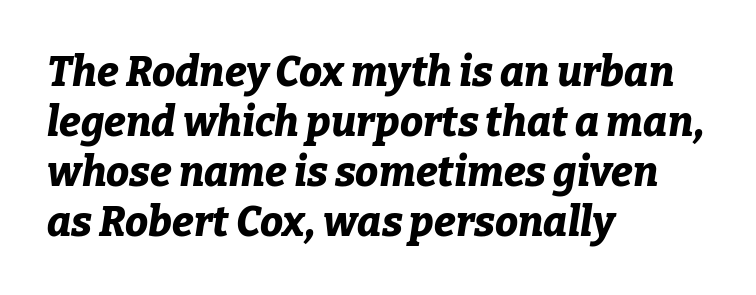
Standard letterfit; no display-style spreading of the glyphs. Think of a printed novel: that variable character pitch is what you see here. An italicized treatment has been applied to the whole sample. Caption: multi-line text, flush left, ragged right. Descenders hang freely into open space. The glyphs have the mass of a bold cut.
